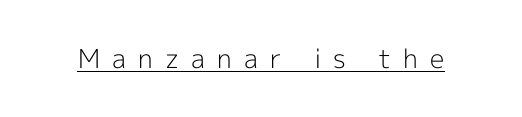
{"italic": "no", "bold": "no", "underline": "yes", "letter_spacing": "wide", "letter_spacing_em": 0.47, "glyph_px": 26}
